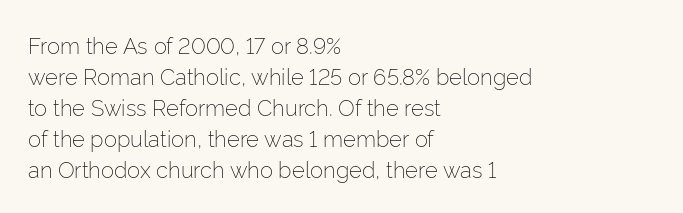
The image shows 22 px text type, upright; set left-aligned, normal line spacing (1.41x), normal letter spacing, not underlined.
